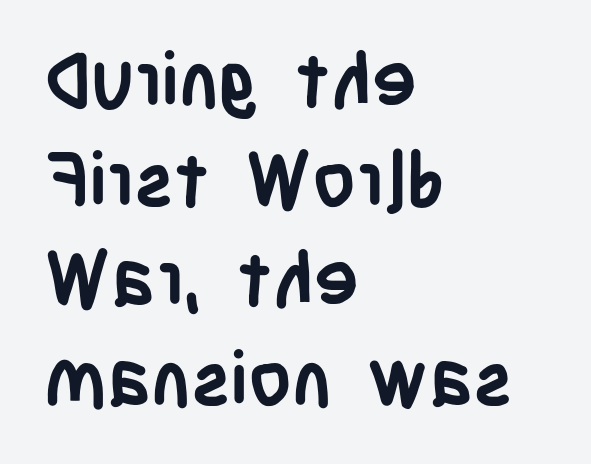
Q: Is the text bold? A: Yes.
Q: Is the text italic (slanted)? A: No, it is upright.
Q: Is the typeface a serif or a sans-serif typeface? A: Sans-serif.
Q: Is the text underlined? A: No.
Q: How is the paragraph aligned? A: Left-aligned.
Q: Is the spacing between letters normal or unusually wide? A: Normal.
Q: Is the spacing between lines tight, normal or loose? A: Normal.
Q: Width (condensed, normal, or wide)? A: Condensed.
Q: Stroke contrast? A: Low.
Q: x-height? A: Large.
Q: Monospaced? A: No.
